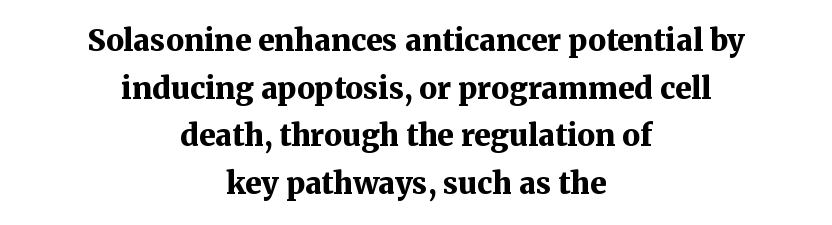
Words appear dense and cohesive because spacing is normal. Plain, unruled lines of type. Think of a printed novel: that variable character pitch is what you see here. A roman cut, with each character standing at attention. The sample has been set heavy, in full bold.
